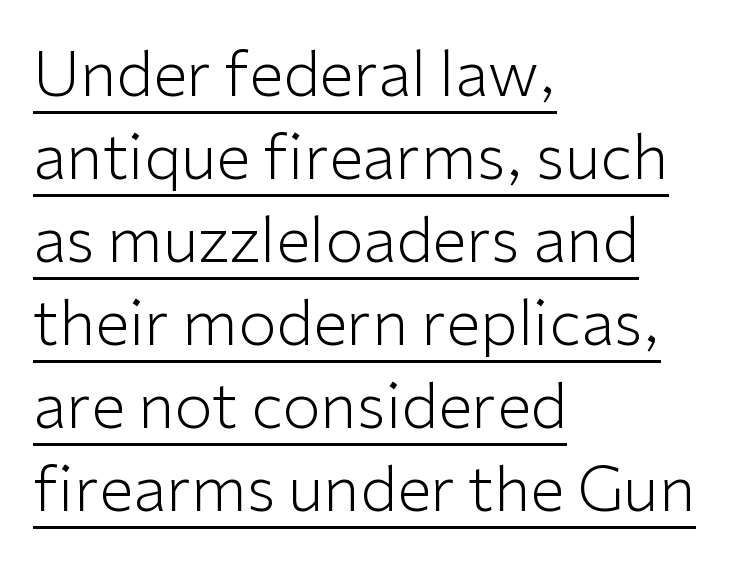
{"serif": "no", "italic": "no", "bold": "no", "weight": "light", "width": "normal", "stroke_contrast": "low", "x_height": "medium", "monospaced": "no", "underline": "yes", "align": "left", "line_spacing": "normal", "line_spacing_ratio": 1.34, "letter_spacing": "normal", "letter_spacing_em": 0.0, "glyph_px": 62}
